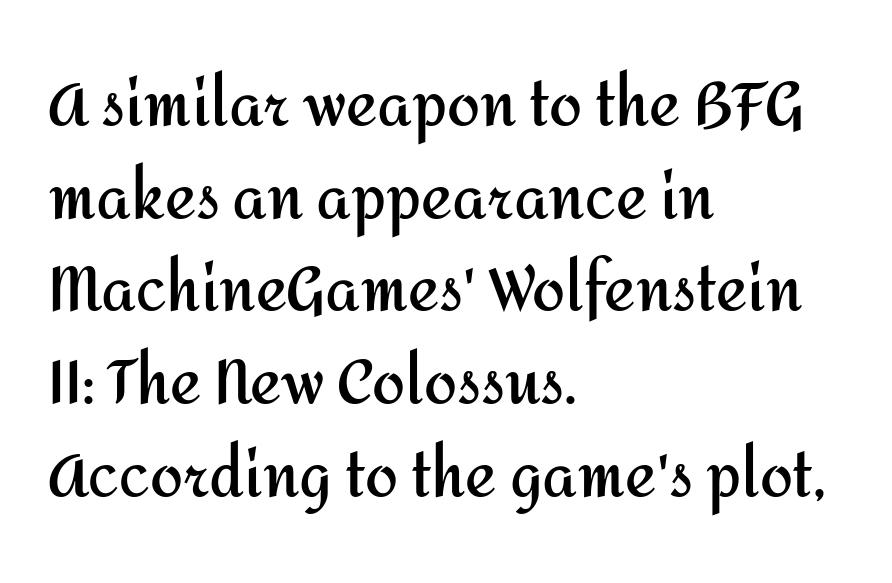
The glyphs have the mass of a bold cut. How are the letters spaced? Ordinarily, with no added tracking. Regular leading. Designer's note — italics off, roman on. A typesetter would call this proportional, since set widths differ per character.
